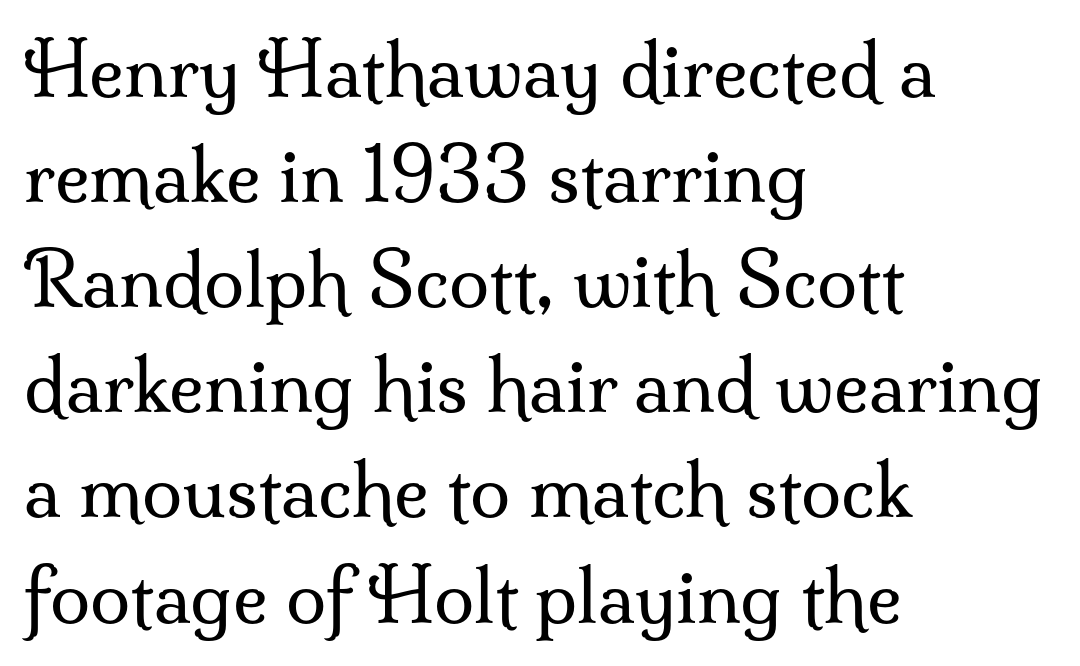
The image shows 73 px regular-weight serif type, upright; set left-aligned, normal line spacing (1.44x), normal letter spacing, not underlined; medium stroke contrast and a small x-height.
